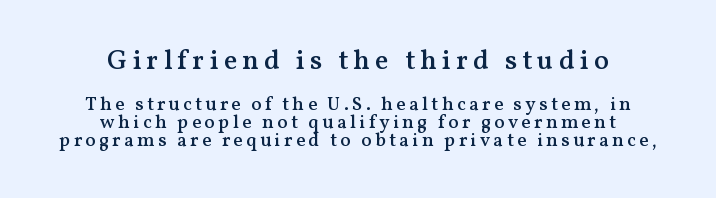
The image shows 28 px semibold serif type, upright; set centered, tight line spacing (0.95x), not underlined; the first (top) block is 1.47x larger; medium stroke contrast and a medium x-height.
